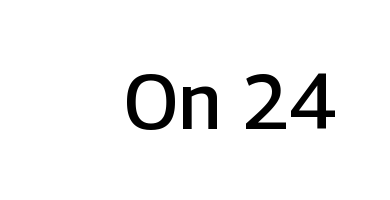
{"serif": "no", "italic": "no", "bold": "semi", "weight": "semibold", "width": "normal", "stroke_contrast": "low", "x_height": "medium", "monospaced": "no", "underline": "no", "letter_spacing": "normal", "letter_spacing_em": 0.0, "glyph_px": 78}
